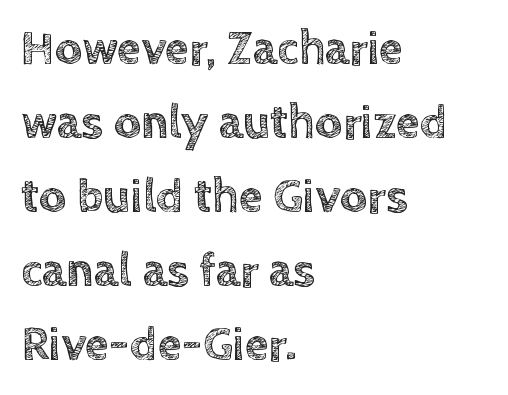
The image shows 48 px text type, upright; set left-aligned, normal line spacing (1.54x), normal letter spacing, not underlined; a large x-height.
